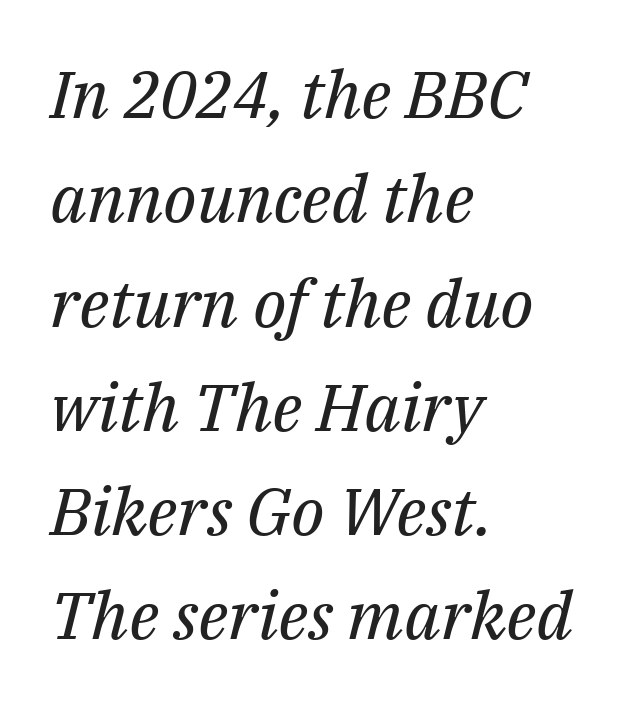
{"serif": "yes", "italic": "yes", "lean": "right", "slant_degrees": 14, "bold": "no", "weight": "regular", "width": "normal", "stroke_contrast": "medium", "x_height": "medium", "monospaced": "no", "underline": "no", "align": "left", "line_spacing": "normal", "line_spacing_ratio": 1.58, "letter_spacing": "normal", "letter_spacing_em": 0.0, "glyph_px": 66}
